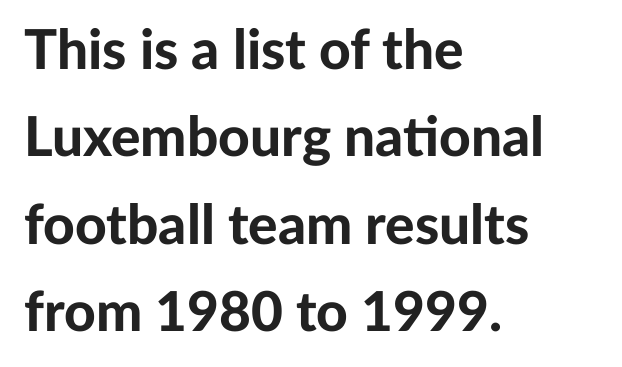
{"serif": "no", "italic": "no", "bold": "yes", "weight": "bold", "width": "normal", "stroke_contrast": "low", "x_height": "medium", "monospaced": "no", "underline": "no", "align": "left", "line_spacing": "normal", "line_spacing_ratio": 1.59, "letter_spacing": "normal", "letter_spacing_em": 0.0, "glyph_px": 55}
